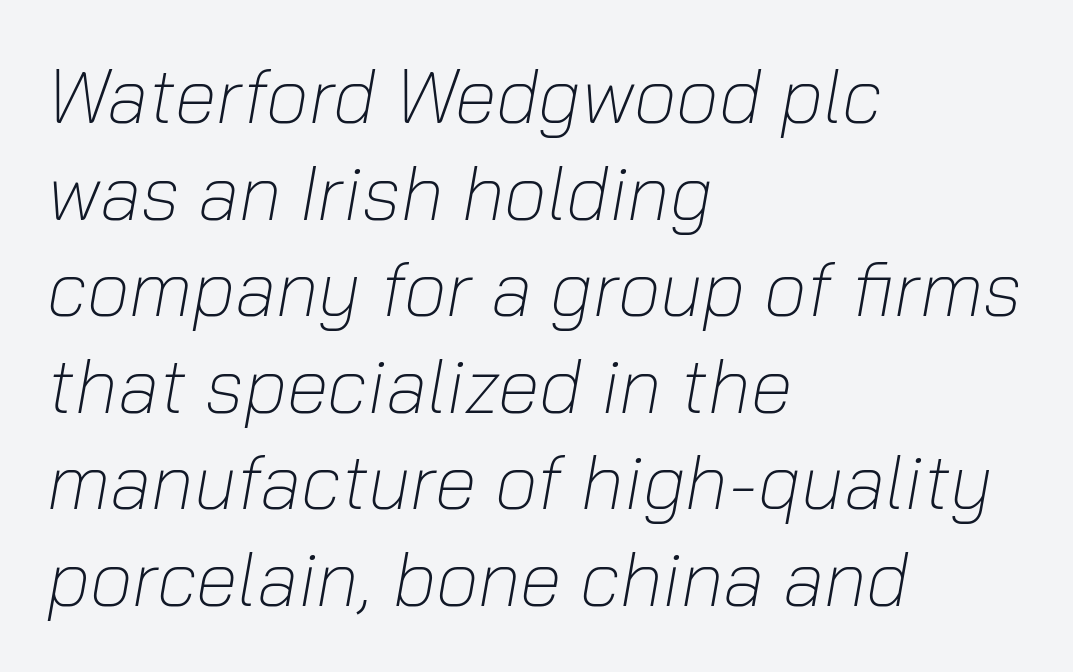
{"italic": "yes", "lean": "right", "slant_degrees": 10, "bold": "no", "weight": "light", "width": "normal", "stroke_contrast": "low", "x_height": "medium", "monospaced": "no", "underline": "no", "align": "left", "line_spacing": "normal", "line_spacing_ratio": 1.27, "letter_spacing": "normal", "letter_spacing_em": 0.0, "glyph_px": 76}
